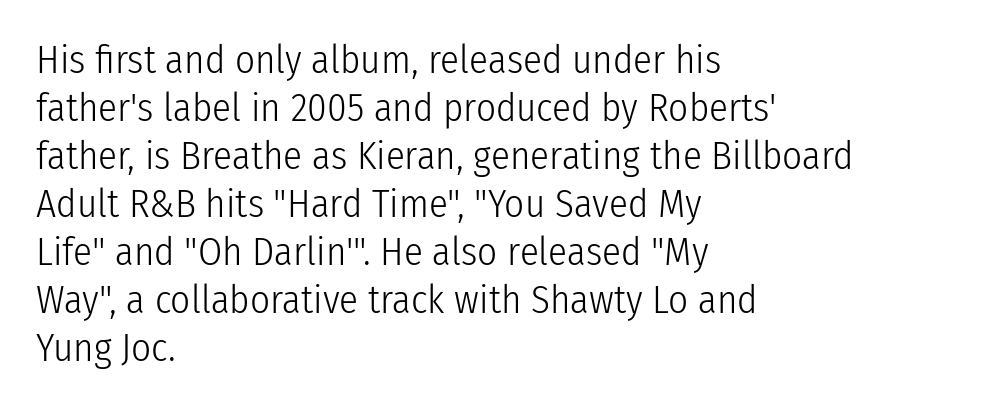
Q: Is the text bold? A: No.
Q: Is the text italic (slanted)? A: No, it is upright.
Q: Is the typeface a serif or a sans-serif typeface? A: Sans-serif.
Q: Is the text underlined? A: No.
Q: How is the paragraph aligned? A: Left-aligned.
Q: Is the spacing between letters normal or unusually wide? A: Normal.
Q: Width (condensed, normal, or wide)? A: Condensed.
Q: Stroke contrast? A: Low.
Q: x-height? A: Medium.
Q: Monospaced? A: No.
